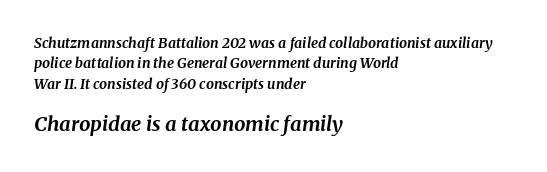
The image shows 20 px bold type, italic (leaning right); set left-aligned, normal line spacing (1.46x), normal letter spacing, not underlined; the second (bottom) block is 1.43x larger.
